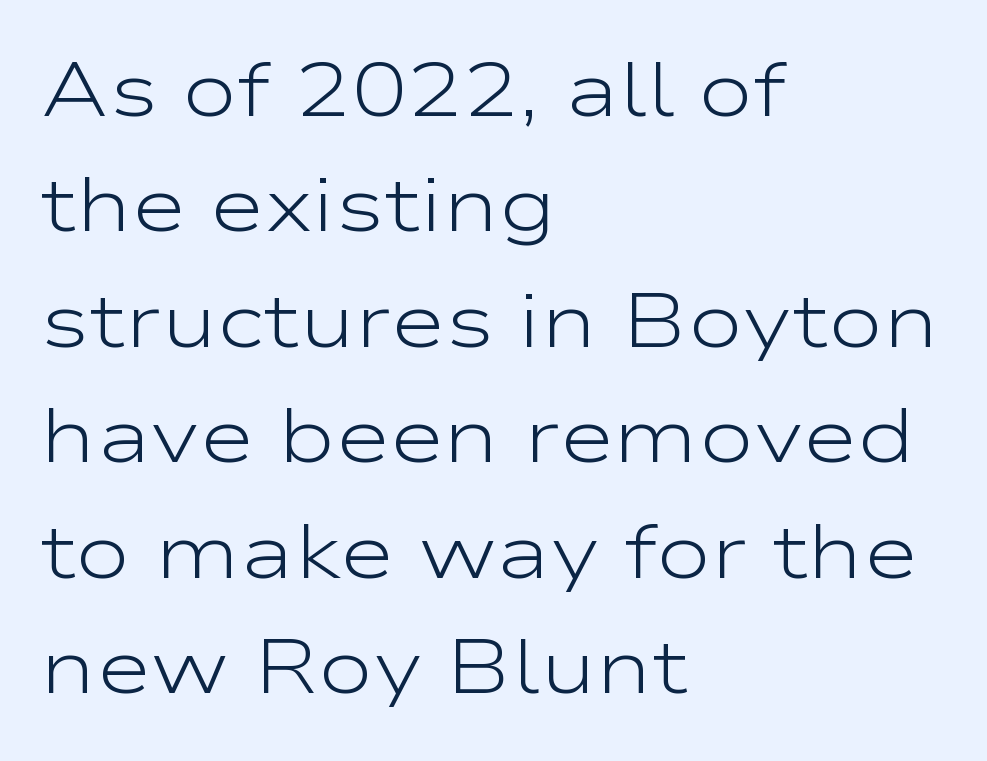
{"serif": "no", "italic": "no", "bold": "no", "weight": "light", "width": "wide", "stroke_contrast": "low", "x_height": "medium", "monospaced": "no", "underline": "no", "align": "left", "line_spacing": "normal", "line_spacing_ratio": 1.54, "letter_spacing": "normal", "letter_spacing_em": 0.0, "glyph_px": 75}
